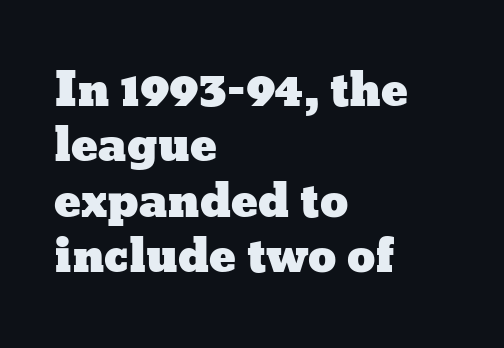
Q: Is the text italic (slanted)? A: No, it is upright.
Q: Is the text underlined? A: No.
Q: How is the paragraph aligned? A: Left-aligned.
Q: Is the spacing between letters normal or unusually wide? A: Normal.
Q: Width (condensed, normal, or wide)? A: Wide.
Q: Stroke contrast? A: Low.
Q: x-height? A: Medium.
Q: Monospaced? A: No.
